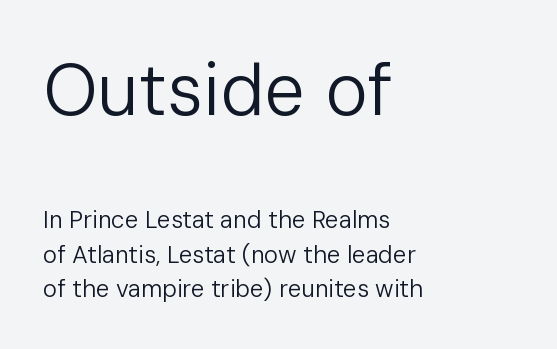
Q: Is the text bold? A: No.
Q: Is the text italic (slanted)? A: No, it is upright.
Q: Is the typeface a serif or a sans-serif typeface? A: Sans-serif.
Q: Is the text underlined? A: No.
Q: How is the paragraph aligned? A: Left-aligned.
Q: Is the spacing between letters normal or unusually wide? A: Normal.
Q: Is the spacing between lines tight, normal or loose? A: Normal.
Q: Which block of text is set in a larger size, the first (top) or the second (bottom)? A: The first (top) one.
Q: Width (condensed, normal, or wide)? A: Normal.
Q: Stroke contrast? A: Low.
Q: x-height? A: Medium.
Q: Monospaced? A: No.
